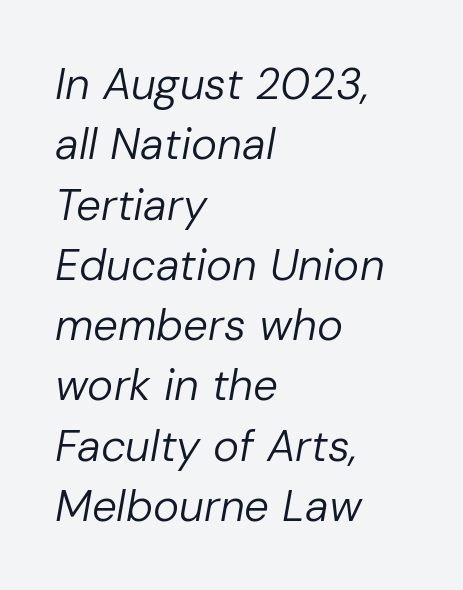
The image shows 44 px regular-weight type, italic (leaning right); set left-aligned, normal line spacing (1.37x), normal letter spacing, not underlined; low stroke contrast and a medium x-height.
